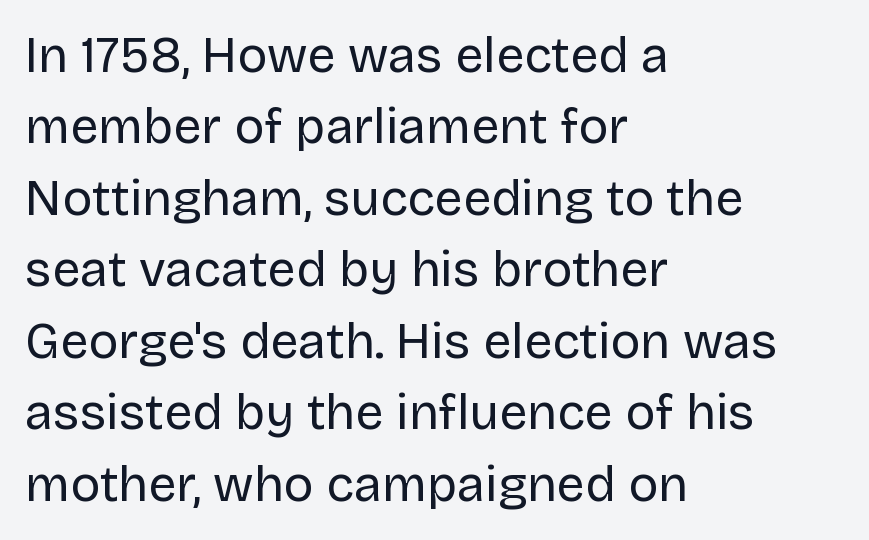
Q: Is the text bold? A: No.
Q: Is the text italic (slanted)? A: No, it is upright.
Q: Is the typeface a serif or a sans-serif typeface? A: Sans-serif.
Q: Is the text underlined? A: No.
Q: How is the paragraph aligned? A: Left-aligned.
Q: Is the spacing between letters normal or unusually wide? A: Normal.
Q: Is the spacing between lines tight, normal or loose? A: Normal.
Q: Width (condensed, normal, or wide)? A: Normal.
Q: Stroke contrast? A: Low.
Q: x-height? A: Large.
Q: Monospaced? A: No.
